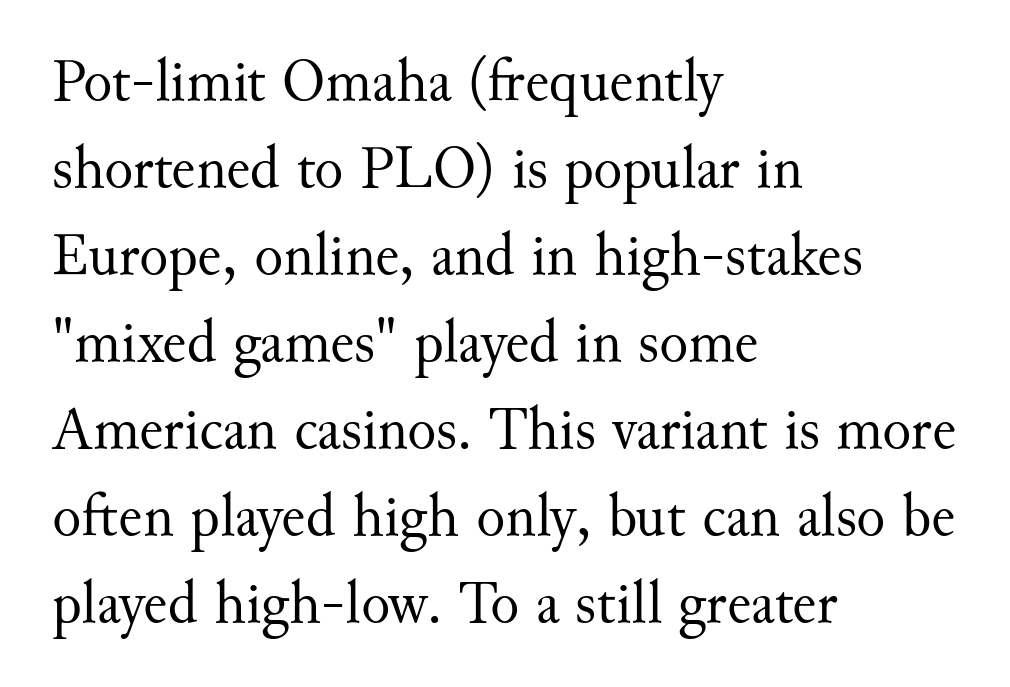
The image shows 60 px regular-weight serif type, upright; set left-aligned, normal line spacing (1.45x), normal letter spacing, not underlined; medium stroke contrast and a small x-height.
